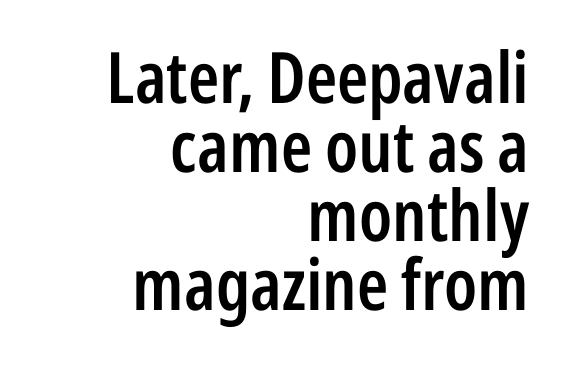
{"serif": "no", "italic": "no", "bold": "semi", "weight": "semibold", "width": "condensed", "stroke_contrast": "low", "x_height": "medium", "monospaced": "no", "underline": "no", "align": "right", "line_spacing": "tight", "line_spacing_ratio": 0.97, "letter_spacing": "normal", "letter_spacing_em": 0.0, "glyph_px": 71}
